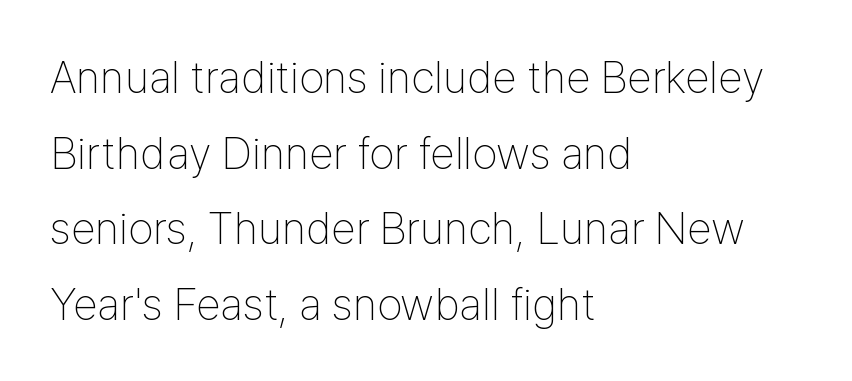
The image shows 45 px thin, condensed sans-serif type, upright; set left-aligned, normal line spacing (1.68x), normal letter spacing, not underlined; low stroke contrast and a medium x-height.
